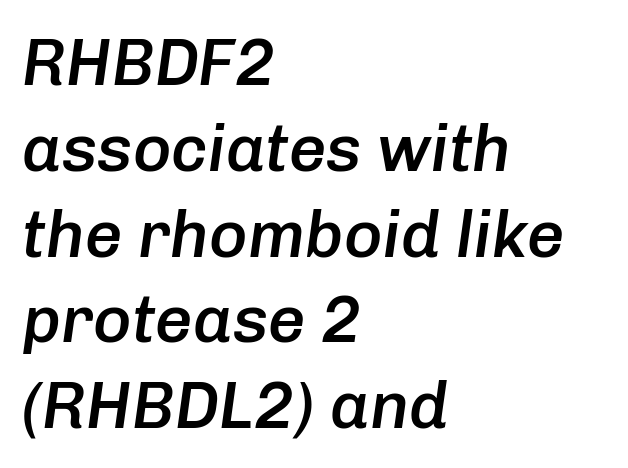
{"italic": "yes", "lean": "right", "slant_degrees": 8, "bold": "semi", "weight": "semibold", "width": "normal", "stroke_contrast": "low", "x_height": "medium", "monospaced": "no", "underline": "no", "align": "left", "line_spacing": "normal", "line_spacing_ratio": 1.3, "letter_spacing": "normal", "letter_spacing_em": 0.0, "glyph_px": 66}
